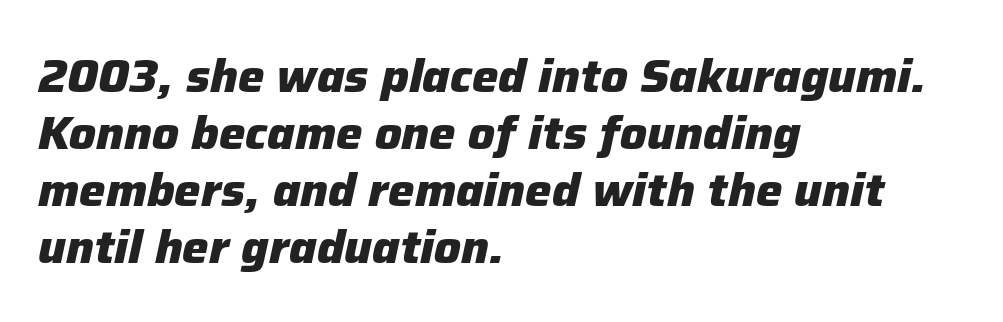
Q: Is the text bold? A: Yes.
Q: Is the text italic (slanted)? A: Yes, it leans right by about 12 degrees.
Q: Is the text underlined? A: No.
Q: How is the paragraph aligned? A: Left-aligned.
Q: Is the spacing between letters normal or unusually wide? A: Normal.
Q: Width (condensed, normal, or wide)? A: Normal.
Q: Stroke contrast? A: Low.
Q: x-height? A: Medium.
Q: Monospaced? A: No.
